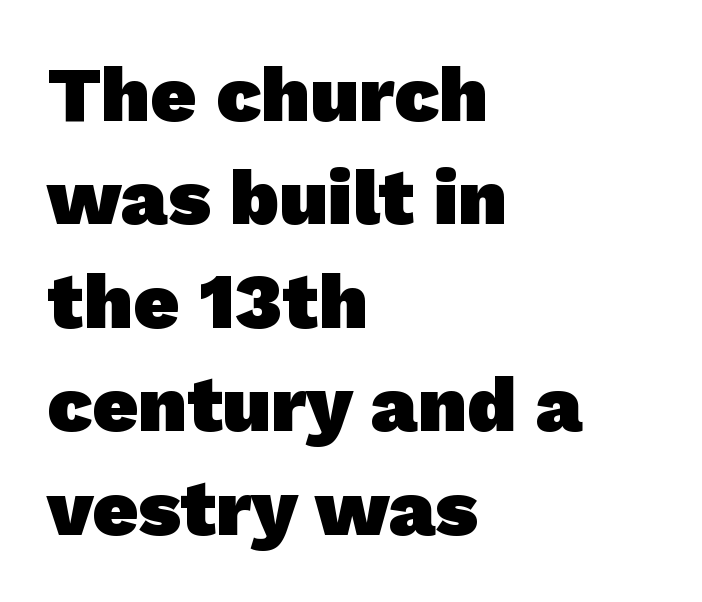
A dark, heavy texture on the line: the type is bold. Varying glyph widths throughout — classic text-font behaviour. The compositor pushed each line to the left boundary. This rendering leaves character spacing at its baseline value.
